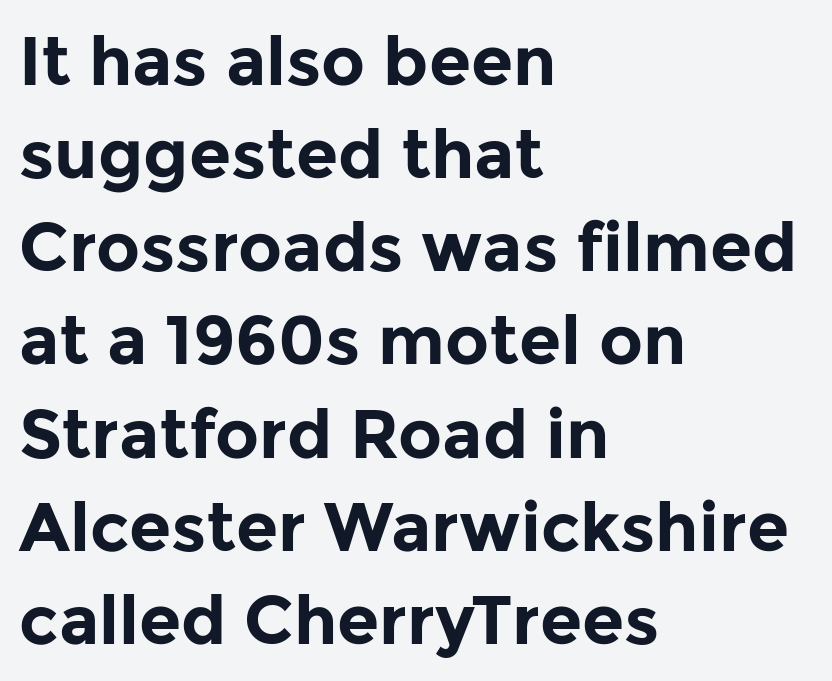
Q: Is the text bold? A: Yes.
Q: Is the text italic (slanted)? A: No, it is upright.
Q: Is the typeface a serif or a sans-serif typeface? A: Sans-serif.
Q: Is the text underlined? A: No.
Q: How is the paragraph aligned? A: Left-aligned.
Q: Is the spacing between letters normal or unusually wide? A: Normal.
Q: Is the spacing between lines tight, normal or loose? A: Normal.
Q: Width (condensed, normal, or wide)? A: Normal.
Q: Stroke contrast? A: Low.
Q: x-height? A: Medium.
Q: Monospaced? A: No.
